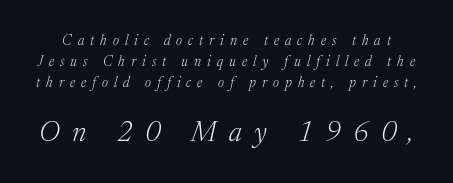
The image shows 28 px light serif type, italic (leaning right); set normal line spacing (1.51x), unusually wide letter spacing (+0.43 em), not underlined; the second (bottom) block is 2.0x larger; medium stroke contrast and a medium x-height.
